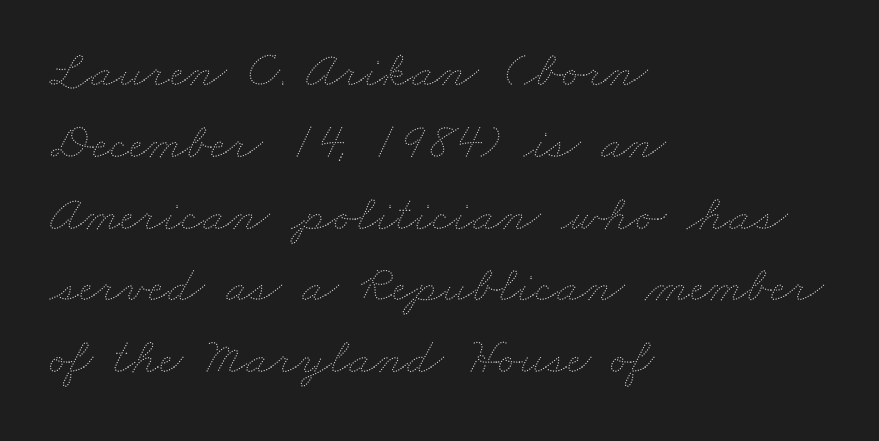
The typesetting does not lean heavy: it is not bold. Character widths vary here, with narrow letters taking less room than wide ones. This sample keeps an unexceptional amount of space between lines. Tracking here is standard; glyphs follow each other at the usual distance.
